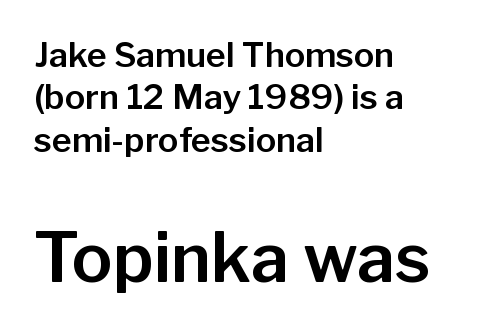
{"serif": "no", "italic": "no", "width": "normal", "stroke_contrast": "low", "x_height": "medium", "monospaced": "no", "underline": "no", "align": "left", "line_spacing": "normal", "line_spacing_ratio": 1.25, "letter_spacing": "normal", "letter_spacing_em": 0.0, "larger_block": "second", "size_ratio": 2.0, "glyph_px": 68}
